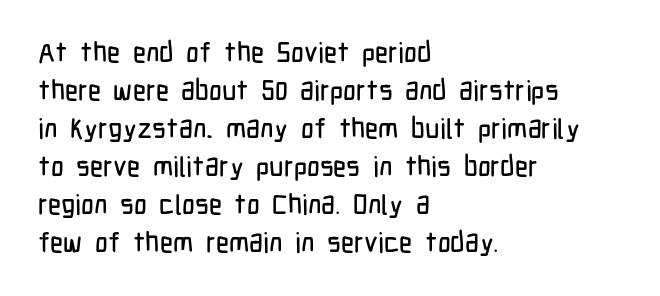
The image shows 28 px condensed sans-serif type, upright; set left-aligned, normal line spacing (1.36x), normal letter spacing, not underlined; low stroke contrast and a medium x-height.
